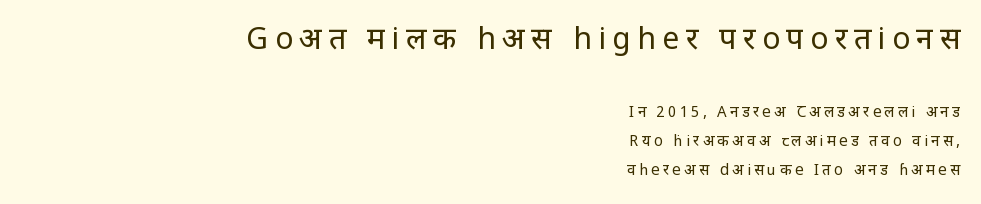
The image shows 30 px regular-weight, condensed sans-serif type, upright; set right-aligned, loose line spacing (1.94x), unusually wide letter spacing (+0.22 em), not underlined; the first (top) block is 2.0x larger; low stroke contrast and a large x-height.
